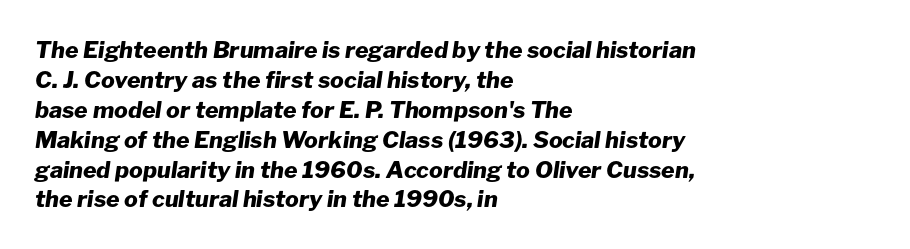
{"italic": "yes", "lean": "right", "slant_degrees": 8, "bold": "yes", "underline": "no", "align": "left", "line_spacing": "normal", "line_spacing_ratio": 1.3, "letter_spacing": "normal", "letter_spacing_em": 0.0, "glyph_px": 23}
